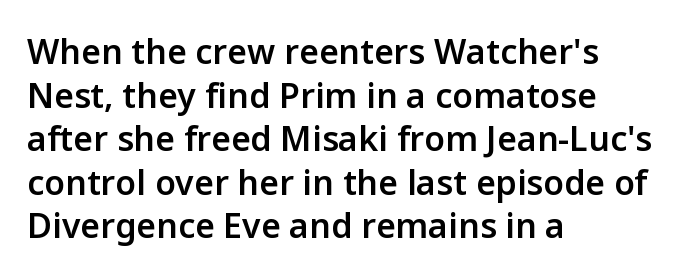
Note: no serifs on the glyphs. Rows of type keep a routine distance in the vertical direction. Compared with a centered layout, this one pins lines to the left instead. Notice how the stems are strictly vertical — no italics here. Short note: letters normally spaced. Moderately thickened strokes mark this as semibold type.
